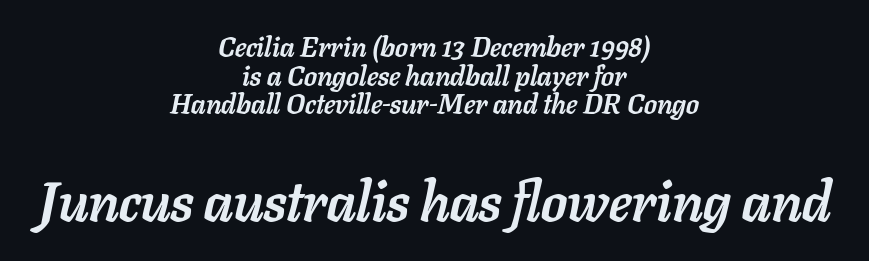
Q: Is the text bold? A: Yes.
Q: Is the text italic (slanted)? A: Yes, it leans right by about 11 degrees.
Q: Is the text underlined? A: No.
Q: How is the paragraph aligned? A: Centered.
Q: Is the spacing between letters normal or unusually wide? A: Normal.
Q: Is the spacing between lines tight, normal or loose? A: Tight.
Q: Which block of text is set in a larger size, the first (top) or the second (bottom)? A: The second (bottom) one.
Q: Width (condensed, normal, or wide)? A: Normal.
Q: Stroke contrast? A: Low.
Q: x-height? A: Medium.
Q: Monospaced? A: No.
